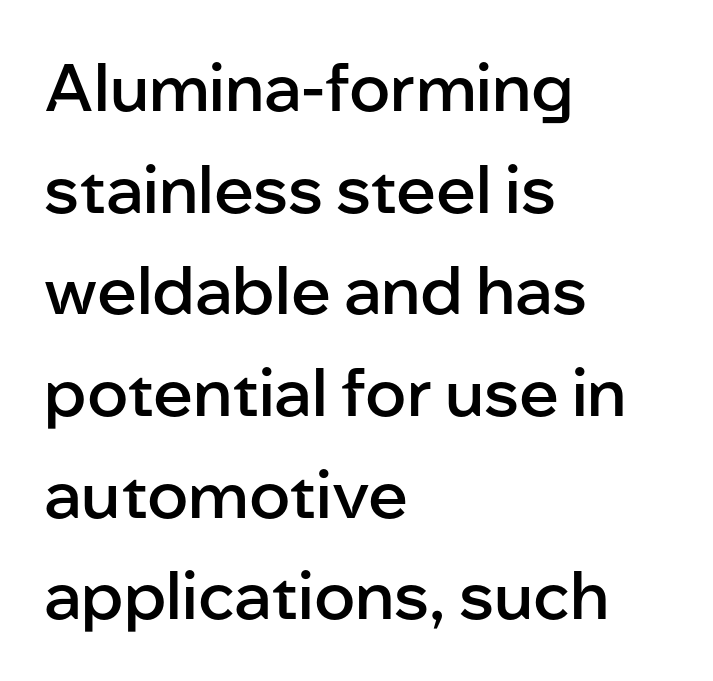
{"serif": "no", "italic": "no", "bold": "semi", "weight": "semibold", "width": "normal", "stroke_contrast": "low", "x_height": "medium", "monospaced": "no", "underline": "no", "align": "left", "line_spacing": "normal", "line_spacing_ratio": 1.54, "letter_spacing": "normal", "letter_spacing_em": 0.0, "glyph_px": 66}
